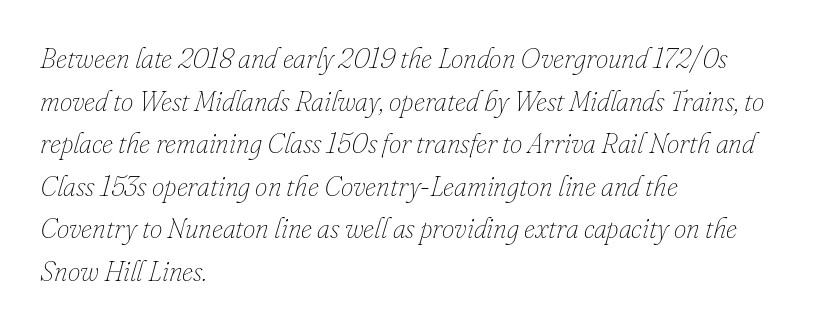
The image shows 28 px thin type, italic (leaning right); set left-aligned, normal line spacing (1.52x), normal letter spacing, not underlined; low stroke contrast and a small x-height.
